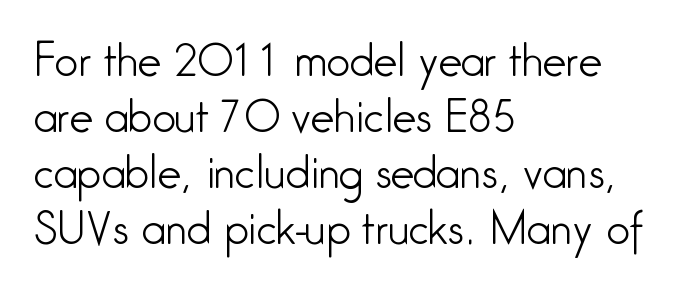
{"serif": "no", "italic": "no", "bold": "no", "weight": "light", "width": "condensed", "stroke_contrast": "low", "x_height": "medium", "monospaced": "no", "underline": "no", "align": "left", "line_spacing": "normal", "line_spacing_ratio": 1.33, "letter_spacing": "normal", "letter_spacing_em": 0.0, "glyph_px": 42}
